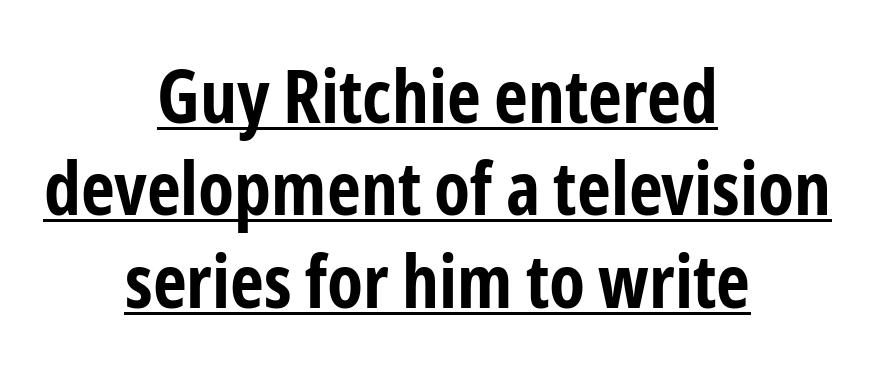
The image shows 74 px bold, condensed sans-serif type, upright; set centered, normal line spacing (1.25x), normal letter spacing, underlined; low stroke contrast and a medium x-height.
